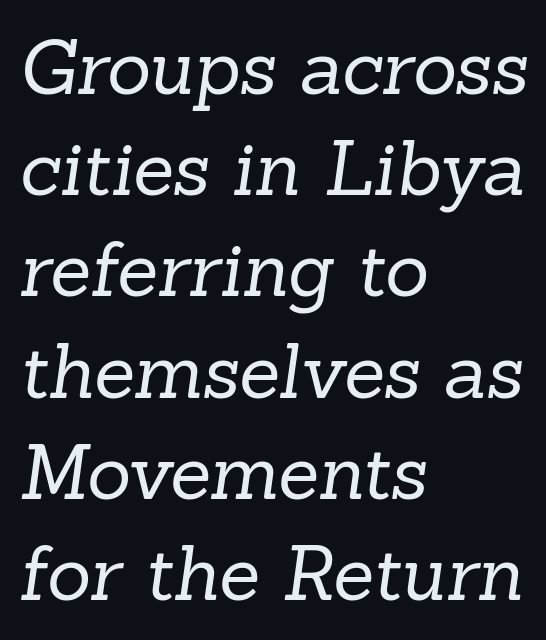
Q: Is the text bold? A: No.
Q: Is the typeface a serif or a sans-serif typeface? A: Serif.
Q: Is the text underlined? A: No.
Q: How is the paragraph aligned? A: Left-aligned.
Q: Is the spacing between letters normal or unusually wide? A: Normal.
Q: Is the spacing between lines tight, normal or loose? A: Normal.
Q: Width (condensed, normal, or wide)? A: Normal.
Q: Stroke contrast? A: Low.
Q: x-height? A: Medium.
Q: Monospaced? A: No.
